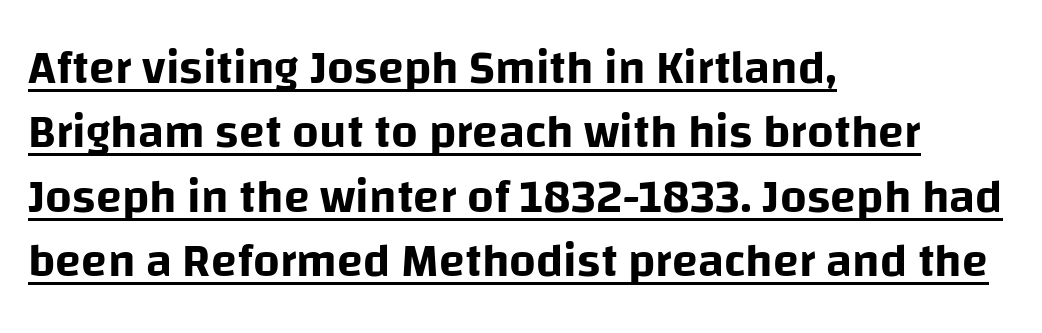
{"serif": "no", "italic": "no", "width": "normal", "stroke_contrast": "low", "x_height": "large", "monospaced": "no", "underline": "yes", "align": "left", "line_spacing": "normal", "line_spacing_ratio": 1.37, "letter_spacing": "normal", "letter_spacing_em": 0.0, "glyph_px": 47}
